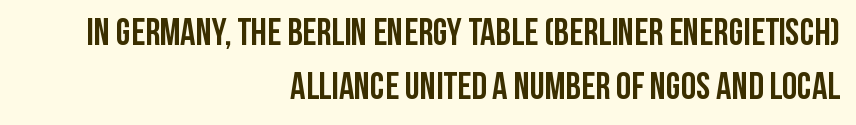
Q: Is the text bold? A: Yes.
Q: Is the text italic (slanted)? A: No, it is upright.
Q: Is the typeface a serif or a sans-serif typeface? A: Sans-serif.
Q: Is the text underlined? A: No.
Q: How is the paragraph aligned? A: Right-aligned.
Q: Is the spacing between letters normal or unusually wide? A: Normal.
Q: Is the spacing between lines tight, normal or loose? A: Normal.
Q: Width (condensed, normal, or wide)? A: Condensed.
Q: Stroke contrast? A: Low.
Q: x-height? A: Large.
Q: Monospaced? A: No.
